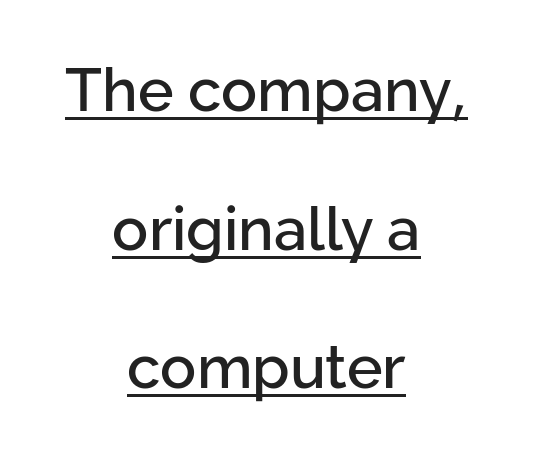
Do the characters align in a grid? No, the font is proportional. Look at the tracking — it's just the regular setting, nothing added. Line spacing here is loose. The specimen includes a rule beneath the text block's lines.
